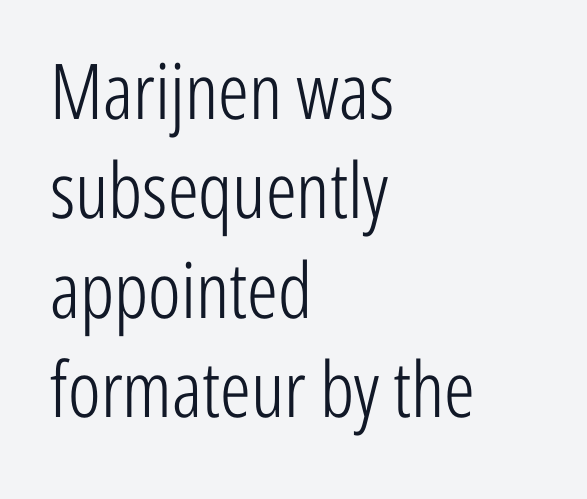
Q: Is the text bold? A: No.
Q: Is the text italic (slanted)? A: No, it is upright.
Q: Is the typeface a serif or a sans-serif typeface? A: Sans-serif.
Q: Is the text underlined? A: No.
Q: How is the paragraph aligned? A: Left-aligned.
Q: Is the spacing between letters normal or unusually wide? A: Normal.
Q: Is the spacing between lines tight, normal or loose? A: Normal.
Q: Width (condensed, normal, or wide)? A: Condensed.
Q: Stroke contrast? A: Low.
Q: x-height? A: Medium.
Q: Monospaced? A: No.
